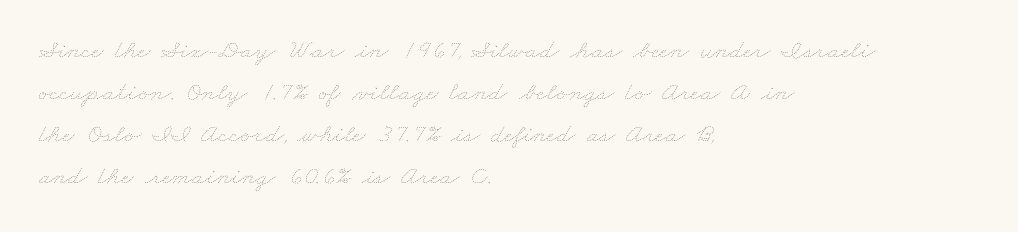
The image shows 27 px text type; set left-aligned, normal line spacing (1.55x), normal letter spacing, not underlined.
